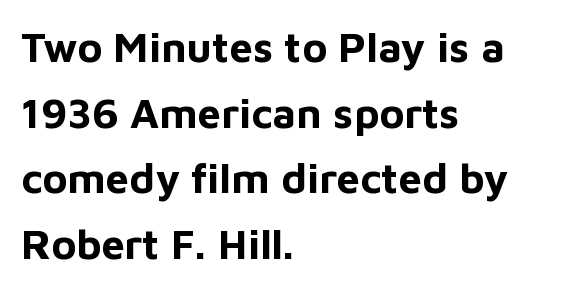
Q: Is the text bold? A: Yes.
Q: Is the text italic (slanted)? A: No, it is upright.
Q: Is the typeface a serif or a sans-serif typeface? A: Sans-serif.
Q: Is the text underlined? A: No.
Q: How is the paragraph aligned? A: Left-aligned.
Q: Is the spacing between letters normal or unusually wide? A: Normal.
Q: Is the spacing between lines tight, normal or loose? A: Normal.
Q: Width (condensed, normal, or wide)? A: Normal.
Q: Stroke contrast? A: Low.
Q: x-height? A: Medium.
Q: Monospaced? A: No.
